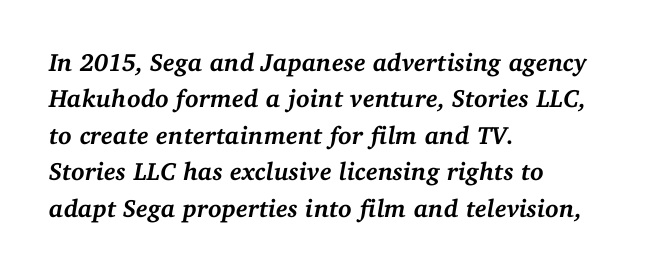
Q: Is the text bold? A: Yes.
Q: Is the text italic (slanted)? A: Yes, it leans right by about 11 degrees.
Q: Is the text underlined? A: No.
Q: How is the paragraph aligned? A: Left-aligned.
Q: Is the spacing between letters normal or unusually wide? A: Normal.
Q: Is the spacing between lines tight, normal or loose? A: Normal.
